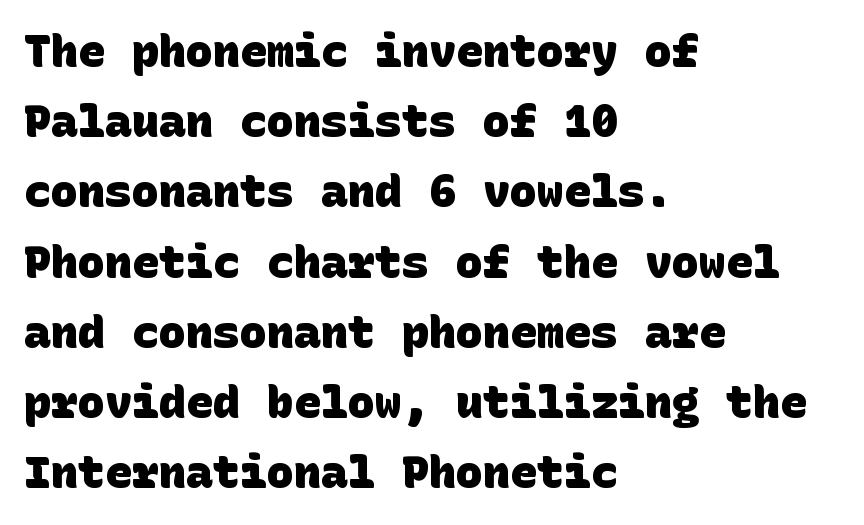
The image shows 45 px heavy sans-serif type; set left-aligned, normal line spacing (1.56x), normal letter spacing, not underlined; low stroke contrast and a large x-height.
